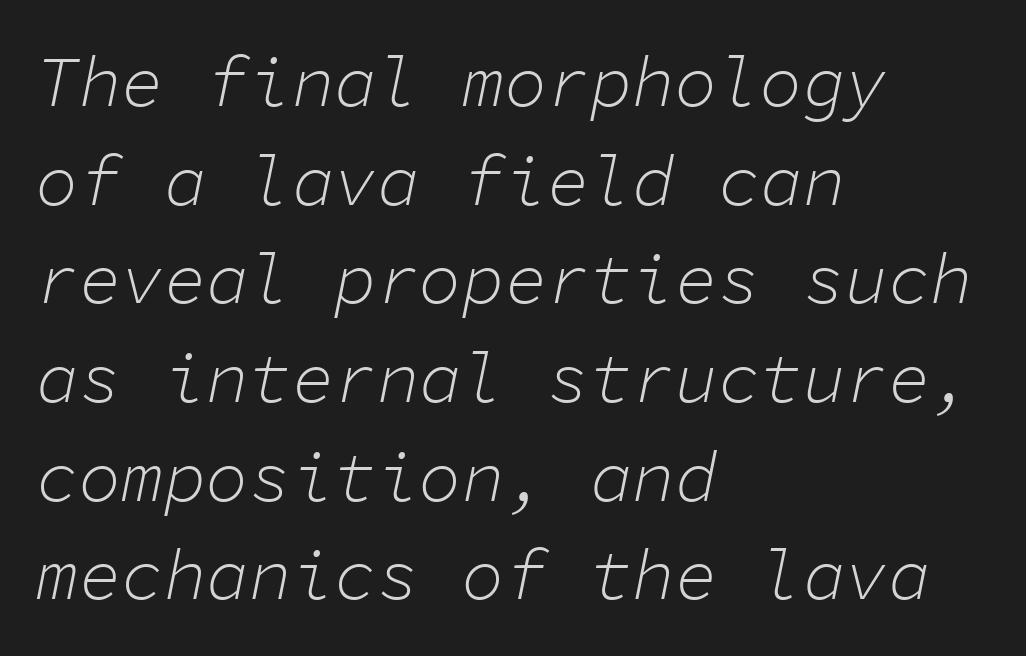
The image shows 71 px light type, italic (leaning right), monospaced; set left-aligned, normal line spacing (1.39x), normal letter spacing, not underlined; low stroke contrast and a medium x-height.
